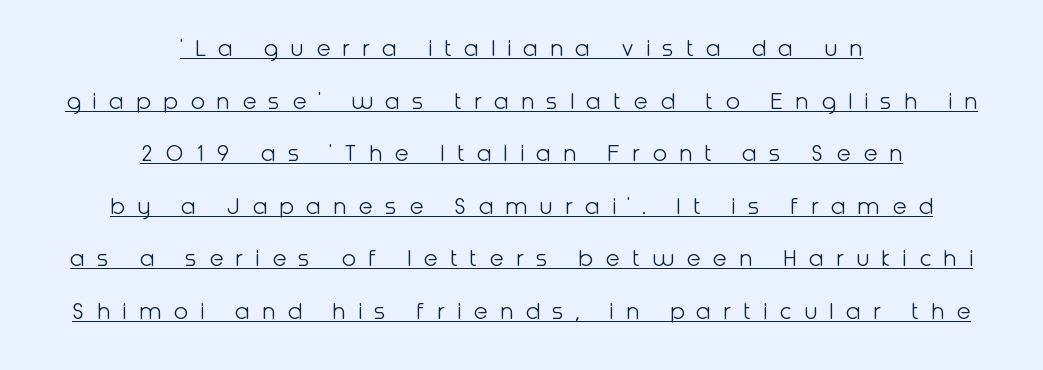
{"italic": "no", "bold": "no", "underline": "yes", "align": "center", "line_spacing": "loose", "line_spacing_ratio": 2.02, "letter_spacing": "wide", "letter_spacing_em": 0.47, "glyph_px": 26}
